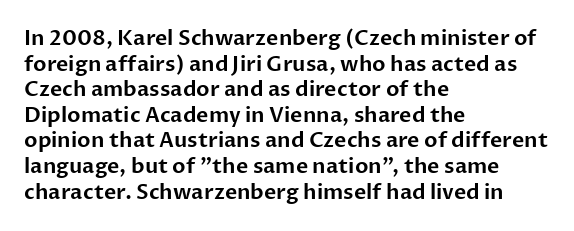
{"italic": "no", "underline": "no", "align": "left", "line_spacing_ratio": 1.22, "letter_spacing": "normal", "letter_spacing_em": 0.0, "glyph_px": 21}
